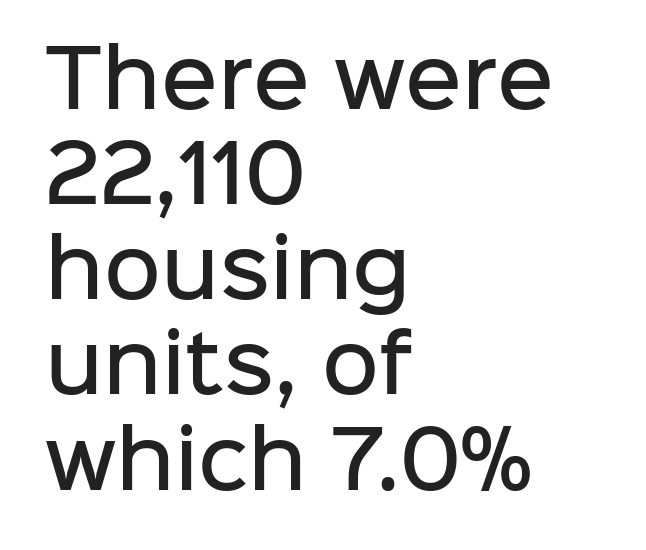
The image shows 78 px semibold sans-serif type, upright; set left-aligned, line spacing 1.22x, normal letter spacing, not underlined; low stroke contrast and a medium x-height.
